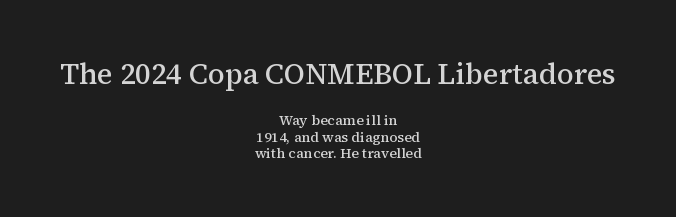
The image shows 29 px semibold serif type, upright; set centered, line spacing 1.18x, normal letter spacing, not underlined; the first (top) block is 2.07x larger; medium stroke contrast and a medium x-height.
